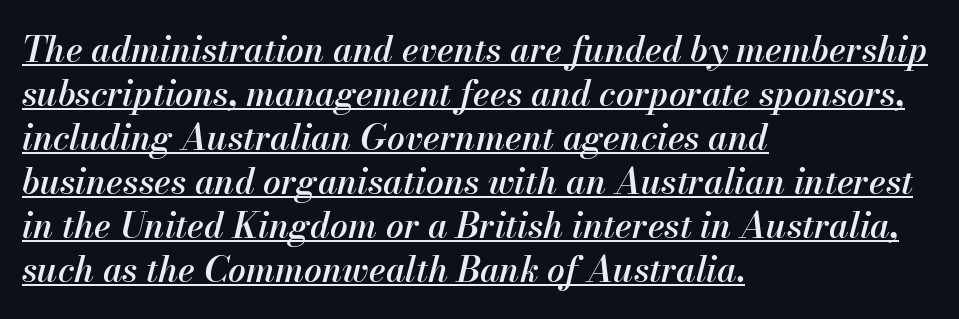
The leading is moderate, giving the passage an even texture. Reading down the block, your eye returns to a fixed left position each line. Inter-character spacing is left at the font's built-in metrics. You can see a thin bar hugging the bottom of the glyphs. The characters look somewhat weighty, a semibold short of true bold. Would a proofreader flag this as italicized? Yes.
